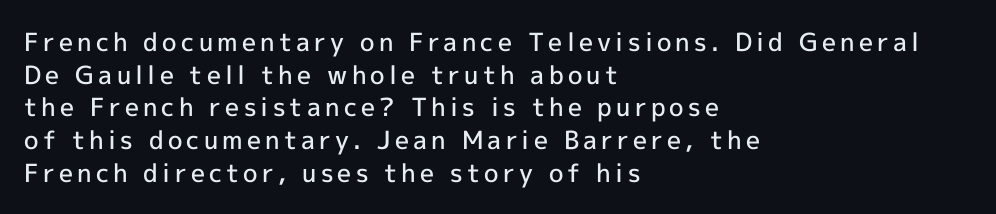
Underlining? Definitely not there. Summary of weight: moderately heavy, a semibold. Successive baselines arrive at the customary interval. Characters remain perfectly vertical along every line.
